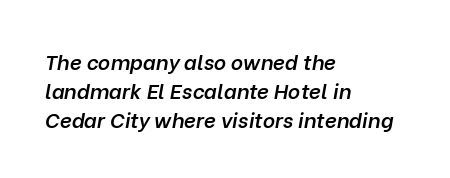
Q: Is the text bold? A: Semi-bold.
Q: Is the text italic (slanted)? A: Yes, it leans right by about 10 degrees.
Q: Is the text underlined? A: No.
Q: How is the paragraph aligned? A: Left-aligned.
Q: Is the spacing between letters normal or unusually wide? A: Normal.
Q: Is the spacing between lines tight, normal or loose? A: Normal.
